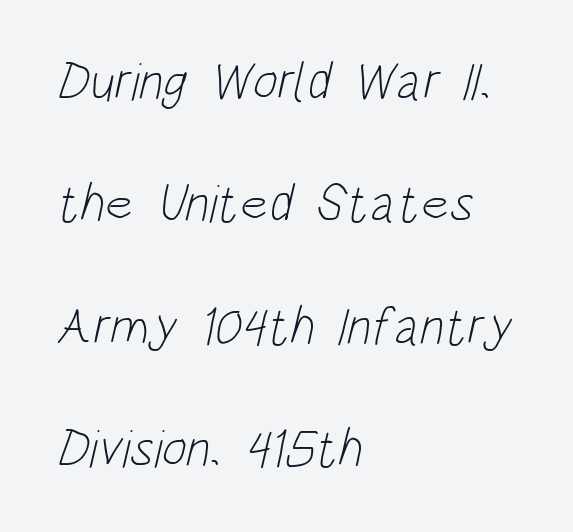
Q: Is the text bold? A: No.
Q: Is the typeface a serif or a sans-serif typeface? A: Sans-serif.
Q: Is the text underlined? A: No.
Q: How is the paragraph aligned? A: Left-aligned.
Q: Is the spacing between letters normal or unusually wide? A: Normal.
Q: Is the spacing between lines tight, normal or loose? A: Loose.
Q: Width (condensed, normal, or wide)? A: Condensed.
Q: Stroke contrast? A: Low.
Q: x-height? A: Large.
Q: Monospaced? A: No.
